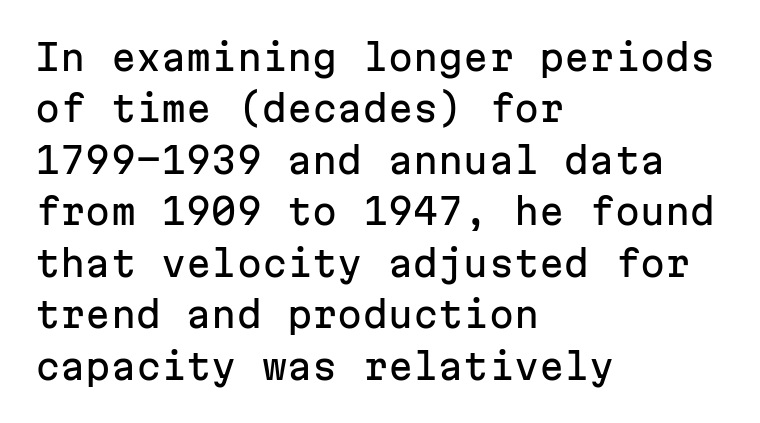
The image shows 36 px sans-serif type, upright, monospaced; set left-aligned, normal line spacing (1.43x), normal letter spacing, not underlined; low stroke contrast and a medium x-height.
